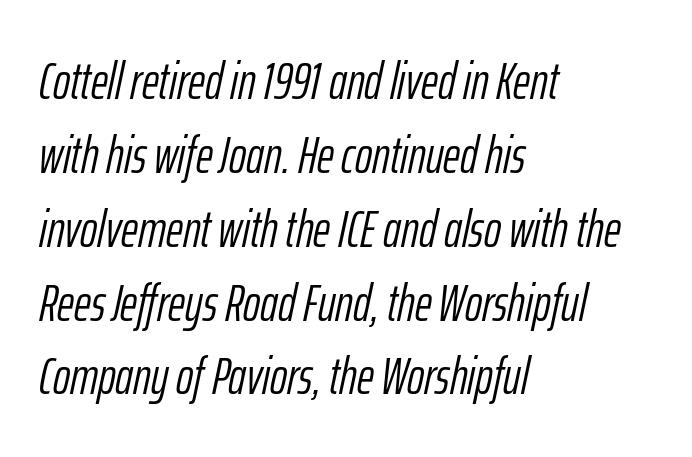
{"italic": "yes", "lean": "right", "slant_degrees": 12, "bold": "no", "weight": "light", "width": "condensed", "stroke_contrast": "low", "x_height": "medium", "monospaced": "no", "underline": "no", "align": "left", "line_spacing": "normal", "line_spacing_ratio": 1.42, "letter_spacing": "normal", "letter_spacing_em": 0.0, "glyph_px": 52}
